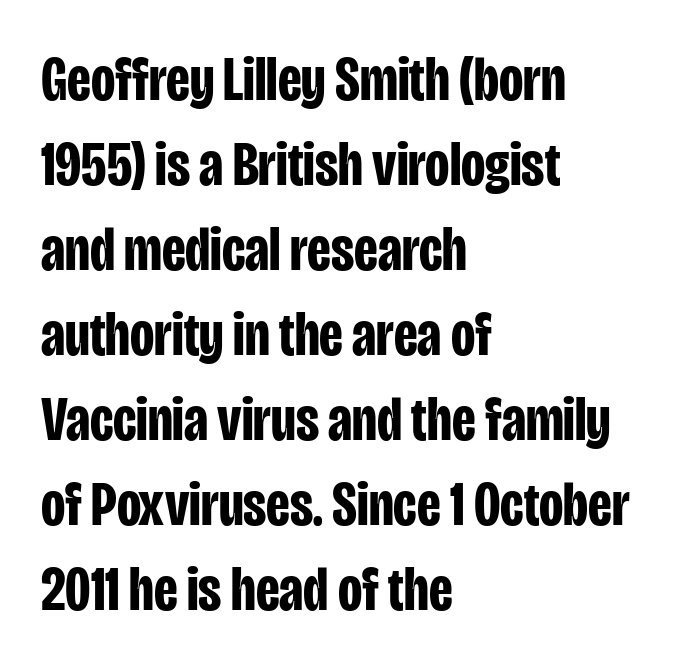
The image shows 63 px bold, condensed sans-serif type, upright; set left-aligned, normal line spacing (1.35x), normal letter spacing, not underlined; low stroke contrast and a large x-height.
